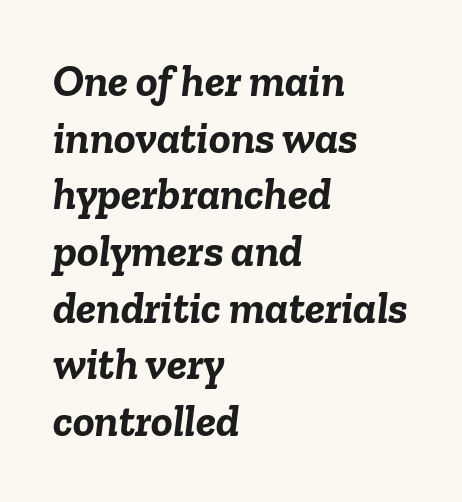
{"italic": "yes", "lean": "right", "slant_degrees": 6, "bold": "yes", "weight": "semibold", "width": "normal", "stroke_contrast": "low", "x_height": "medium", "monospaced": "no", "underline": "no", "align": "left", "line_spacing": "normal", "line_spacing_ratio": 1.26, "letter_spacing": "normal", "letter_spacing_em": 0.0, "glyph_px": 45}
